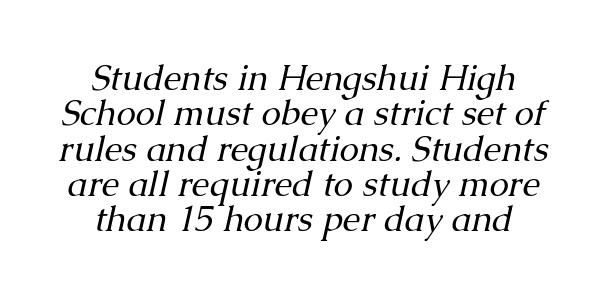
{"serif": "yes", "italic": "yes", "lean": "right", "slant_degrees": 13, "bold": "no", "weight": "regular", "width": "normal", "stroke_contrast": "medium", "x_height": "medium", "monospaced": "no", "underline": "no", "line_spacing": "tight", "line_spacing_ratio": 1.01, "letter_spacing": "normal", "letter_spacing_em": 0.0, "glyph_px": 35}
